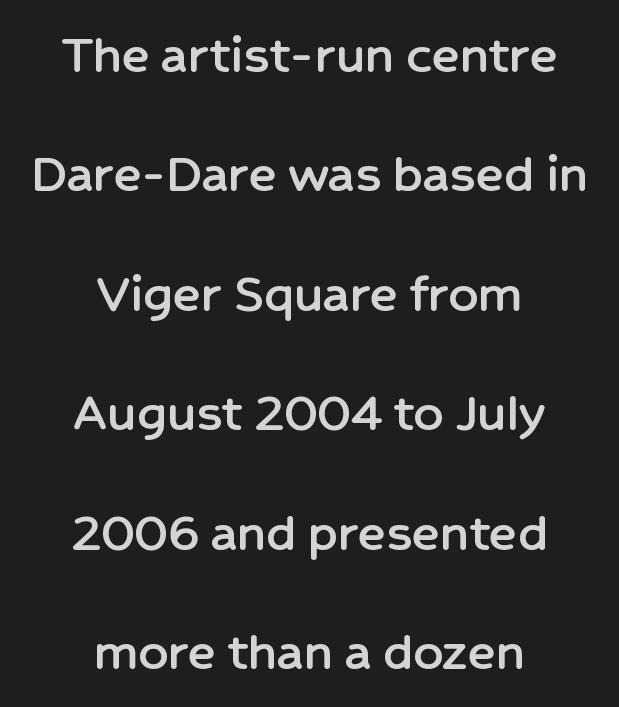
The image shows 58 px sans-serif type, upright; set centered, loose line spacing (2.06x), normal letter spacing, not underlined; low stroke contrast and a medium x-height.
